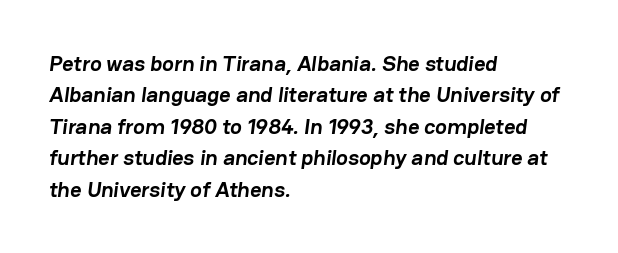
Q: Is the text bold? A: Yes.
Q: Is the text underlined? A: No.
Q: How is the paragraph aligned? A: Left-aligned.
Q: Is the spacing between letters normal or unusually wide? A: Normal.
Q: Is the spacing between lines tight, normal or loose? A: Normal.
